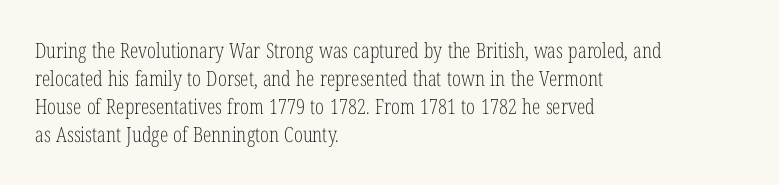
Q: Is the text bold? A: No.
Q: Is the text italic (slanted)? A: No, it is upright.
Q: Is the text underlined? A: No.
Q: How is the paragraph aligned? A: Left-aligned.
Q: Is the spacing between letters normal or unusually wide? A: Normal.
Q: Is the spacing between lines tight, normal or loose? A: Normal.
